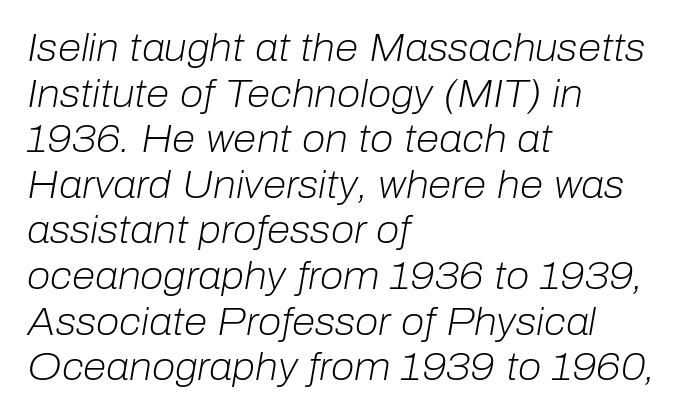
The image shows 38 px light type, italic (leaning right); set left-aligned, line spacing 1.2x, normal letter spacing, not underlined; low stroke contrast and a medium x-height.
